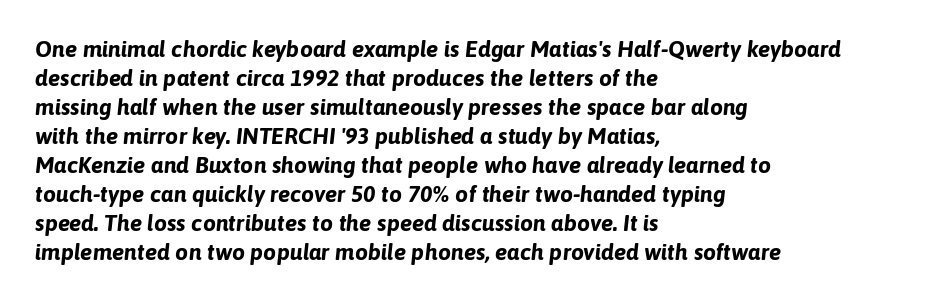
Q: Is the text bold? A: Yes.
Q: Is the text italic (slanted)? A: Yes, it leans right by about 6 degrees.
Q: Is the text underlined? A: No.
Q: How is the paragraph aligned? A: Left-aligned.
Q: Is the spacing between letters normal or unusually wide? A: Normal.
Q: Is the spacing between lines tight, normal or loose? A: Normal.
